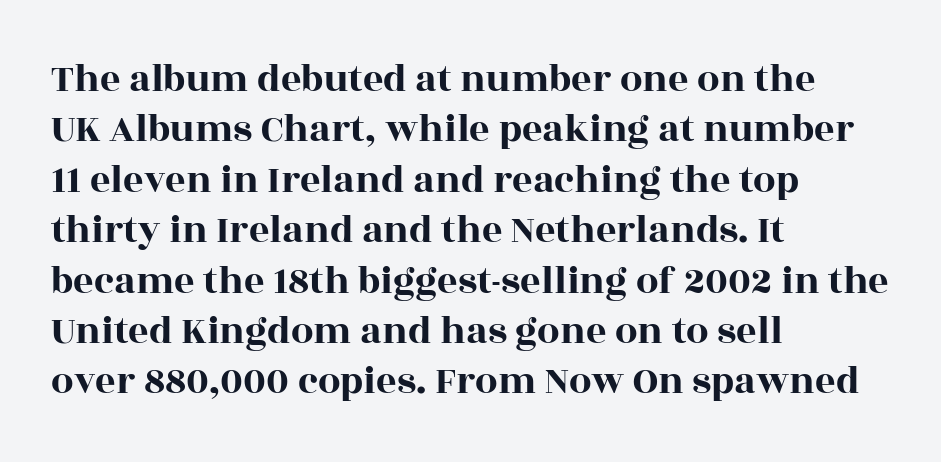
Nope, not italic — everything's standing straight. The zone under the glyphs is completely vacant. A typesetter would call this proportional, since set widths differ per character. Check where the strokes stop: tiny serifs finish them off. The paragraph has a hard left edge and a soft right edge. The rendering uses a moderate line-height, typical for paragraphs.
